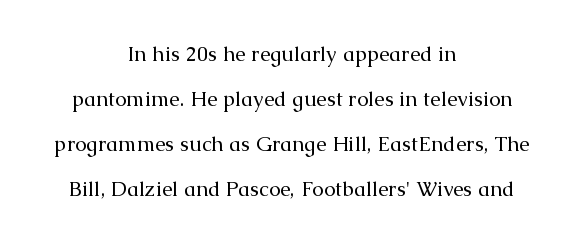
The image shows 21 px text type, upright; set centered, loose line spacing (2.14x), normal letter spacing, not underlined.
